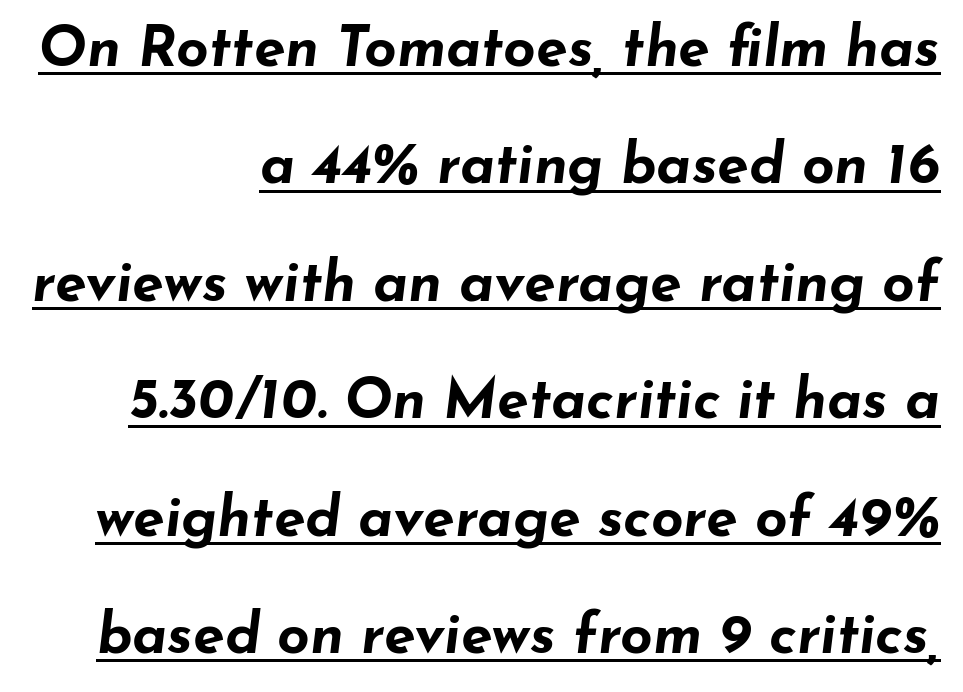
Summary of vertical rhythm: relaxed, with wide interline spacing. Every word sits above its own underline. Horizontal alignment here is rightward, an uncommon choice for prose. Does the weight exceed regular? Yes, all the way to bold.
